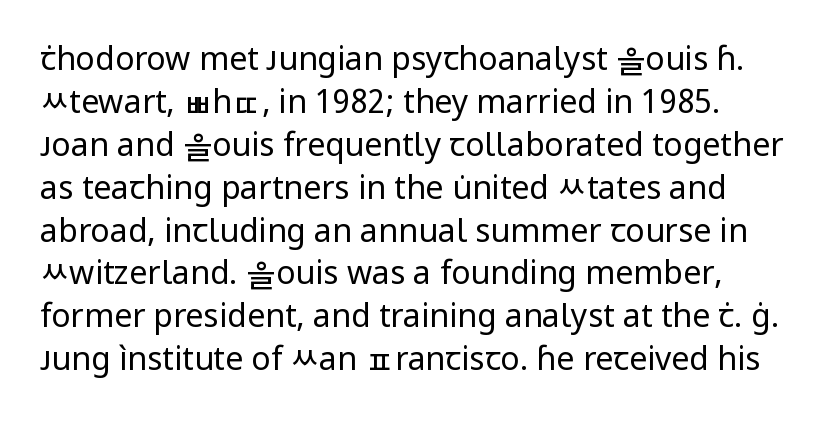
You can tell from the bare stems that sans-serif type was used. The font sits on the lighter half of the weight spectrum, regular included. Nobody touched the tracking dial on this one. Varying glyph widths throughout — classic text-font behaviour.
